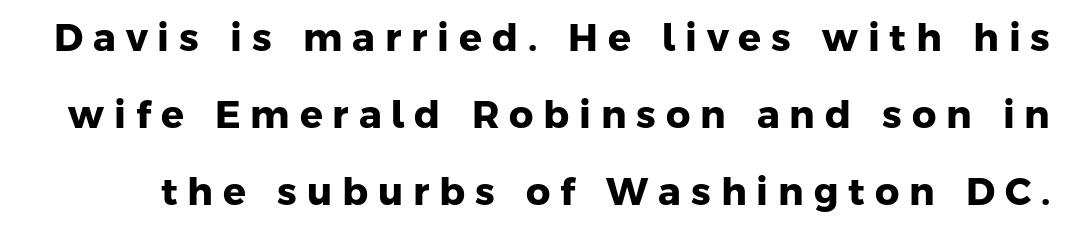
The image shows 38 px heavy sans-serif type; set loose line spacing (2.03x), unusually wide letter spacing (+0.26 em), not underlined; low stroke contrast and a medium x-height.
